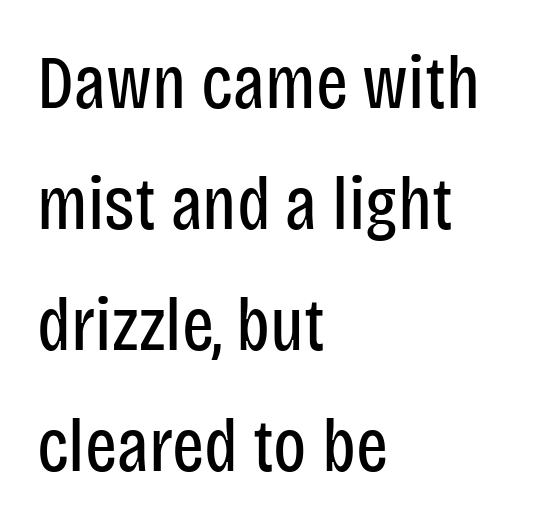
Stems here are at most as thick as an everyday book face. The passage shown is typeset with a sans-serif family. Honestly, the row spacing looks completely unremarkable. Decoration check: the copy has no underline.
